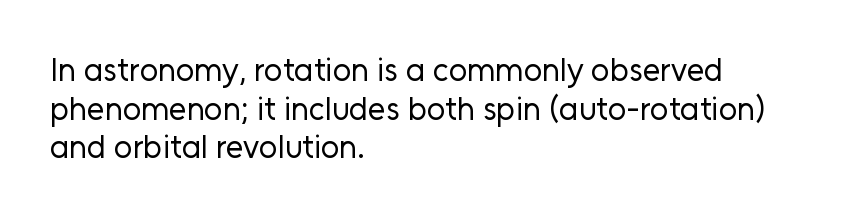
Q: Is the text bold? A: No.
Q: Is the text italic (slanted)? A: No, it is upright.
Q: Is the typeface a serif or a sans-serif typeface? A: Sans-serif.
Q: Is the text underlined? A: No.
Q: How is the paragraph aligned? A: Left-aligned.
Q: Is the spacing between letters normal or unusually wide? A: Normal.
Q: Width (condensed, normal, or wide)? A: Normal.
Q: Stroke contrast? A: Low.
Q: x-height? A: Medium.
Q: Monospaced? A: No.
